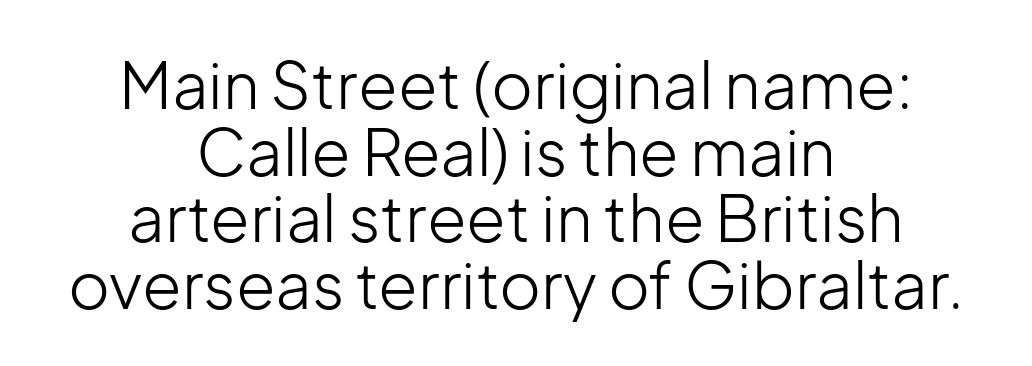
{"serif": "no", "italic": "no", "bold": "no", "weight": "light", "width": "normal", "stroke_contrast": "low", "x_height": "medium", "monospaced": "no", "underline": "no", "align": "center", "line_spacing": "tight", "line_spacing_ratio": 1.04, "letter_spacing": "normal", "letter_spacing_em": 0.0, "glyph_px": 64}
